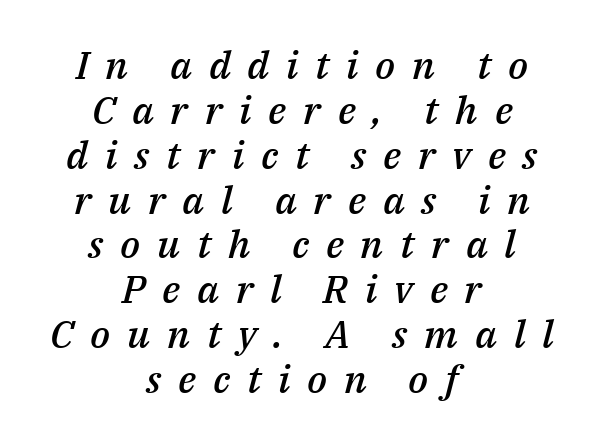
The image shows 39 px semibold type, italic (leaning right); set centered, tight line spacing (1.15x), unusually wide letter spacing (+0.43 em), not underlined; medium stroke contrast and a medium x-height.
